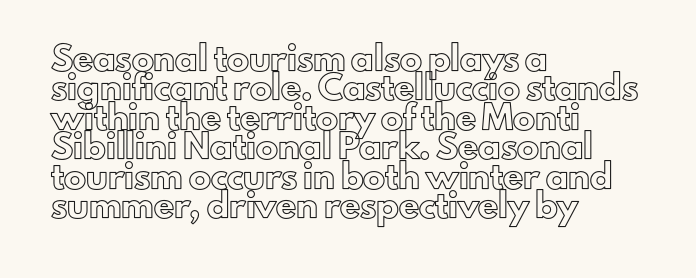
Q: Is the text italic (slanted)? A: No, it is upright.
Q: Is the text underlined? A: No.
Q: How is the paragraph aligned? A: Left-aligned.
Q: Is the spacing between letters normal or unusually wide? A: Normal.
Q: Is the spacing between lines tight, normal or loose? A: Normal.
